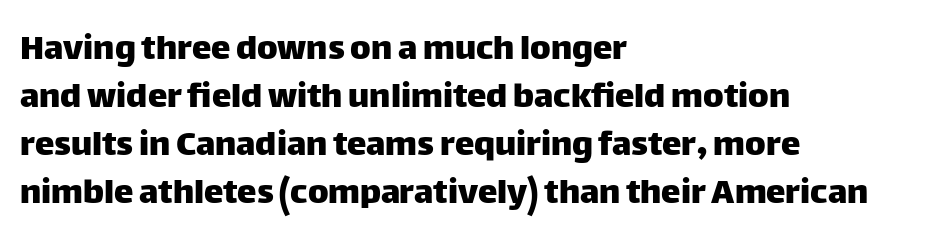
Q: Is the text italic (slanted)? A: No, it is upright.
Q: Is the typeface a serif or a sans-serif typeface? A: Sans-serif.
Q: Is the text underlined? A: No.
Q: How is the paragraph aligned? A: Left-aligned.
Q: Is the spacing between letters normal or unusually wide? A: Normal.
Q: Width (condensed, normal, or wide)? A: Normal.
Q: Stroke contrast? A: Low.
Q: x-height? A: Large.
Q: Monospaced? A: No.
